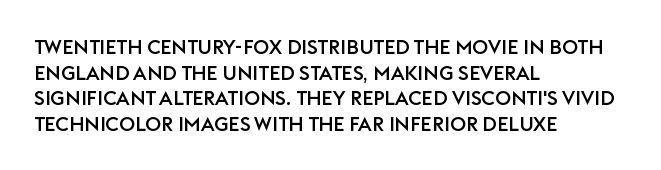
{"italic": "no", "underline": "no", "align": "left", "line_spacing": "normal", "line_spacing_ratio": 1.28, "letter_spacing": "normal", "letter_spacing_em": 0.0, "glyph_px": 20}
